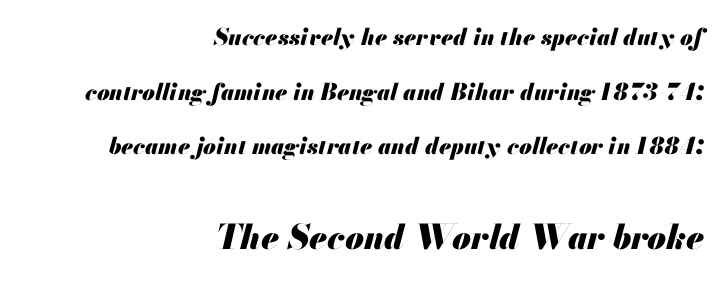
Casual observation: everything's shoved over to the right. On the weight axis this lands at bold, roughly 700. Whoever set this chose breathing room over compactness in the vertical rhythm. This sample has the flowing, uneven cadence of proportional lettering.
